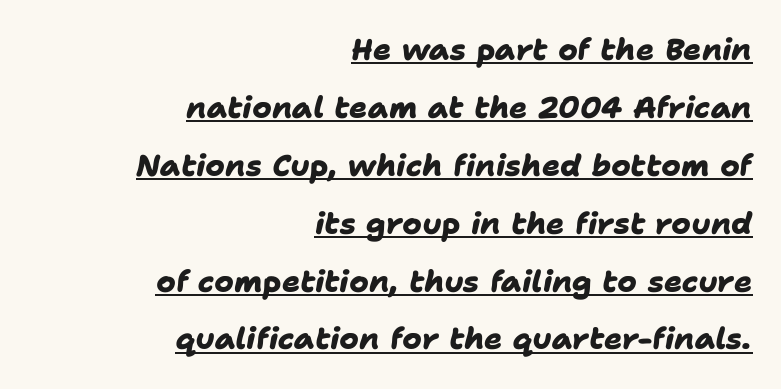
Q: Is the text bold? A: Yes.
Q: Is the typeface a serif or a sans-serif typeface? A: Sans-serif.
Q: Is the text underlined? A: Yes.
Q: How is the paragraph aligned? A: Right-aligned.
Q: Is the spacing between letters normal or unusually wide? A: Normal.
Q: Is the spacing between lines tight, normal or loose? A: Loose.
Q: Width (condensed, normal, or wide)? A: Normal.
Q: Stroke contrast? A: Low.
Q: x-height? A: Medium.
Q: Monospaced? A: No.
